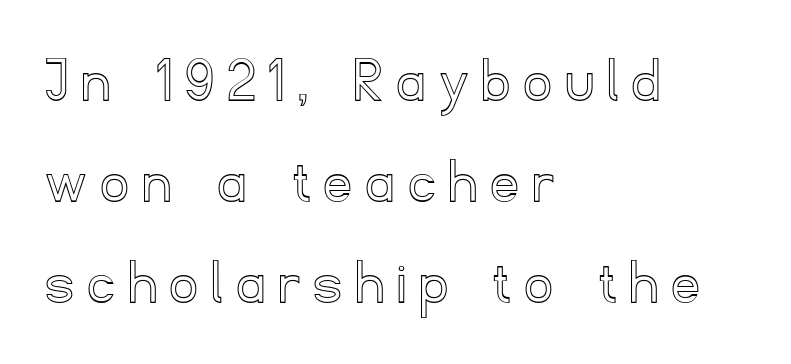
{"italic": "no", "width": "normal", "x_height": "small", "monospaced": "no", "underline": "no", "align": "left", "line_spacing": "normal", "line_spacing_ratio": 1.53, "letter_spacing": "wide", "letter_spacing_em": 0.23, "glyph_px": 66}
